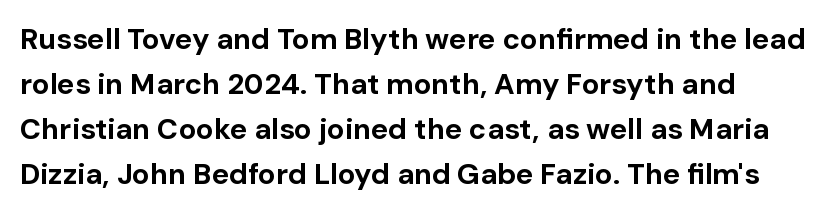
{"serif": "no", "italic": "no", "bold": "yes", "weight": "bold", "width": "normal", "stroke_contrast": "low", "x_height": "medium", "monospaced": "no", "underline": "no", "line_spacing": "normal", "line_spacing_ratio": 1.55, "letter_spacing": "normal", "letter_spacing_em": 0.0, "glyph_px": 29}
